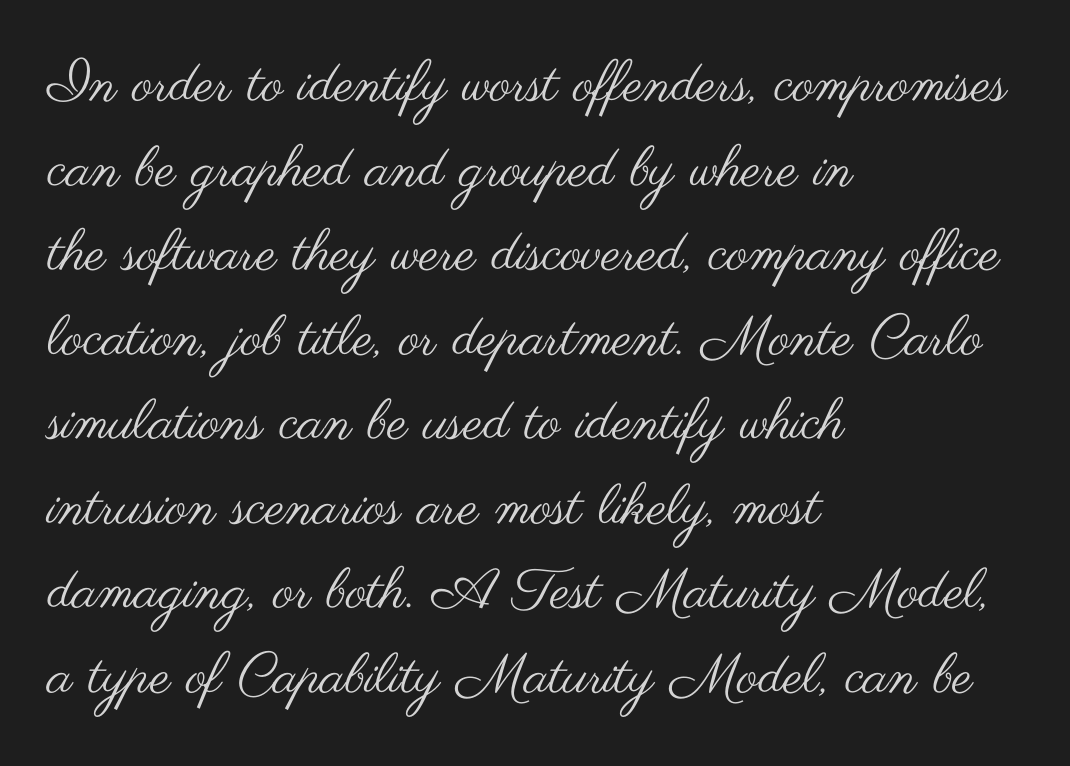
The space directly below the letters is spotless. Honestly, the letter spacing is just normal — you wouldn't notice it. All the whitespace from short lines collects on the right. A typesetter would call this proportional, since set widths differ per character.
